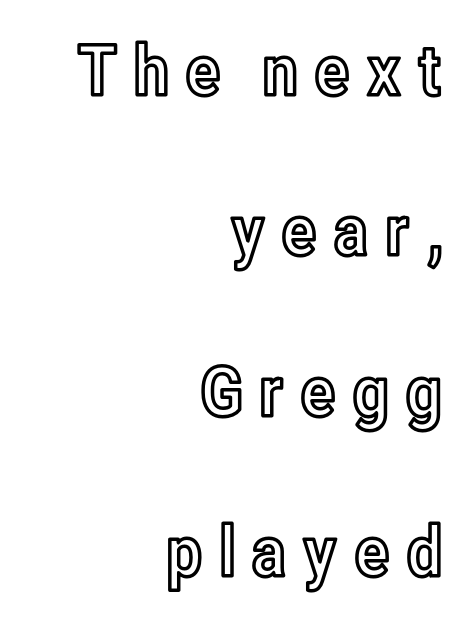
Horizontal bands of white between lines are thick stripes. No italicization has been applied; the sample stays upright. Proportional: the letters do not fall into vertical columns. Leftover space on each line is placed entirely before the opening word.
